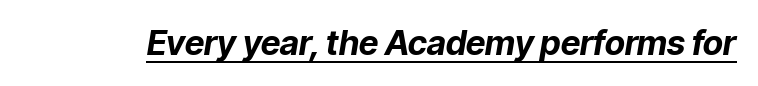
The image shows 34 px bold type, italic (leaning right); set normal letter spacing, underlined; low stroke contrast and a medium x-height.
